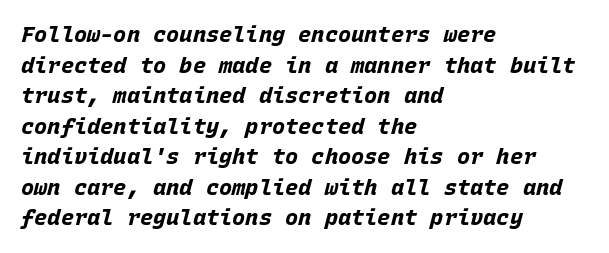
The image shows 22 px bold type, italic (leaning right); set left-aligned, normal line spacing (1.39x), normal letter spacing, not underlined.
